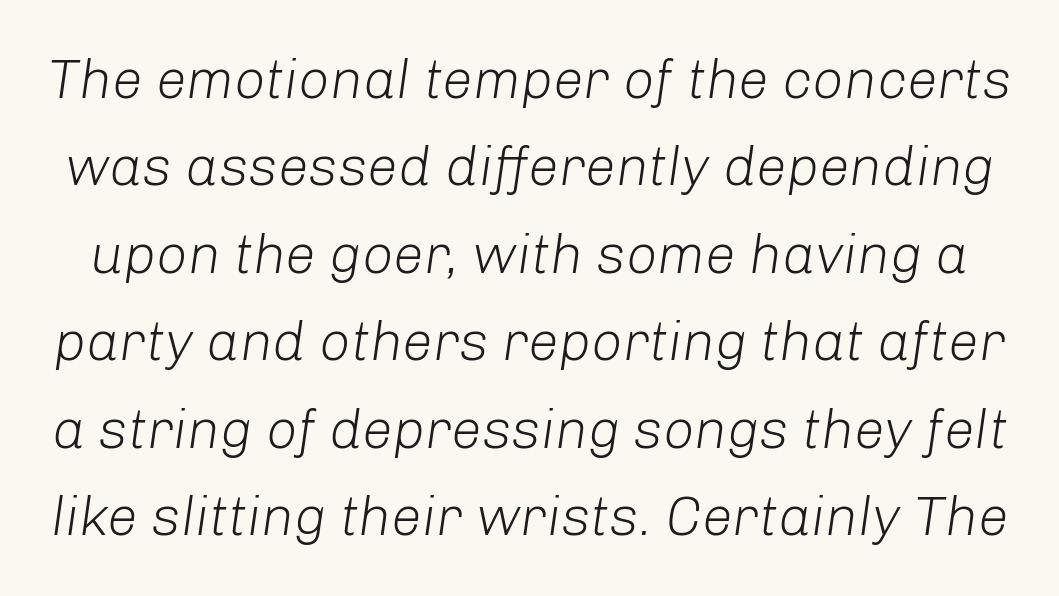
{"italic": "yes", "lean": "right", "slant_degrees": 8, "bold": "no", "weight": "light", "width": "normal", "stroke_contrast": "low", "x_height": "medium", "monospaced": "no", "underline": "no", "line_spacing": "normal", "line_spacing_ratio": 1.59, "letter_spacing": "normal", "letter_spacing_em": 0.0, "glyph_px": 55}
